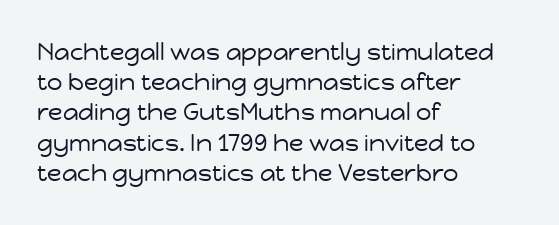
Q: Is the text bold? A: No.
Q: Is the text italic (slanted)? A: No, it is upright.
Q: Is the text underlined? A: No.
Q: How is the paragraph aligned? A: Left-aligned.
Q: Is the spacing between letters normal or unusually wide? A: Normal.
Q: Is the spacing between lines tight, normal or loose? A: Normal.
